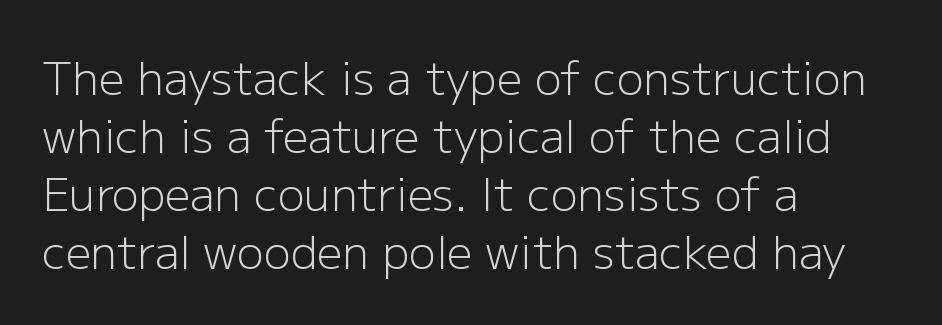
The image shows 45 px light sans-serif type, upright; set left-aligned, normal line spacing (1.29x), normal letter spacing, not underlined; low stroke contrast and a medium x-height.
